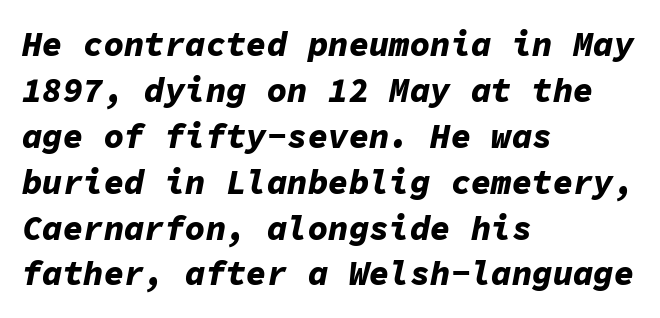
{"italic": "yes", "lean": "right", "slant_degrees": 11, "bold": "yes", "weight": "bold", "width": "normal", "stroke_contrast": "low", "x_height": "medium", "monospaced": "yes", "underline": "no", "align": "left", "line_spacing": "normal", "line_spacing_ratio": 1.35, "letter_spacing": "normal", "letter_spacing_em": 0.0, "glyph_px": 34}
